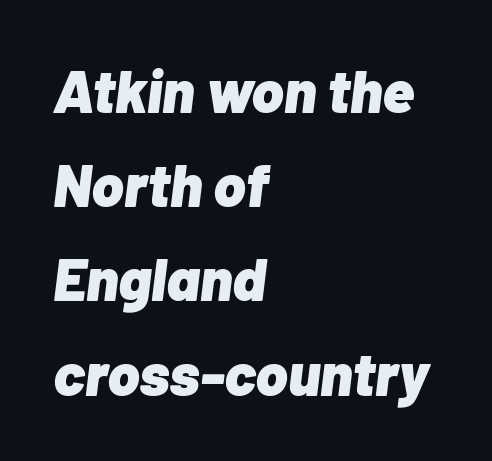
Q: Is the text bold? A: Yes.
Q: Is the text italic (slanted)? A: Yes, it leans right by about 7 degrees.
Q: Is the text underlined? A: No.
Q: How is the paragraph aligned? A: Left-aligned.
Q: Is the spacing between letters normal or unusually wide? A: Normal.
Q: Is the spacing between lines tight, normal or loose? A: Normal.
Q: Width (condensed, normal, or wide)? A: Normal.
Q: Stroke contrast? A: Low.
Q: x-height? A: Medium.
Q: Monospaced? A: No.
